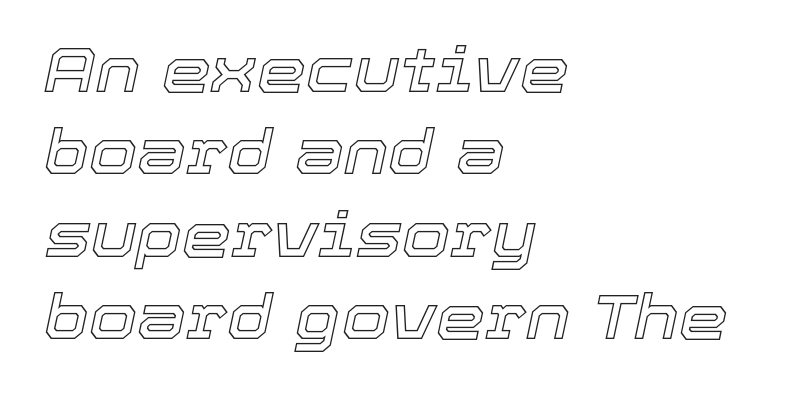
Q: Is the text italic (slanted)? A: Yes, it leans right by about 12 degrees.
Q: Is the text underlined? A: No.
Q: How is the paragraph aligned? A: Left-aligned.
Q: Is the spacing between letters normal or unusually wide? A: Normal.
Q: Is the spacing between lines tight, normal or loose? A: Normal.
Q: Width (condensed, normal, or wide)? A: Normal.
Q: x-height? A: Medium.
Q: Monospaced? A: No.
